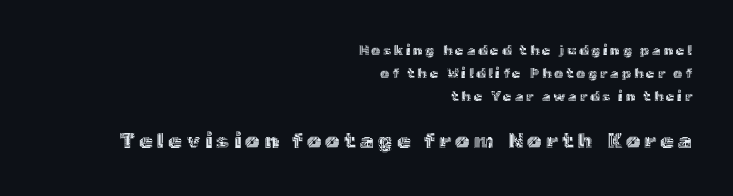
The designer gave the closing block more size than the opening block. Bare-footed words on every line. No italicization has been applied; the sample stays upright. Successive baselines arrive at the customary interval. Glyph-to-glyph distance is far greater than everyday printed text. Horizontally, the lines are justified to the trailing edge only.
